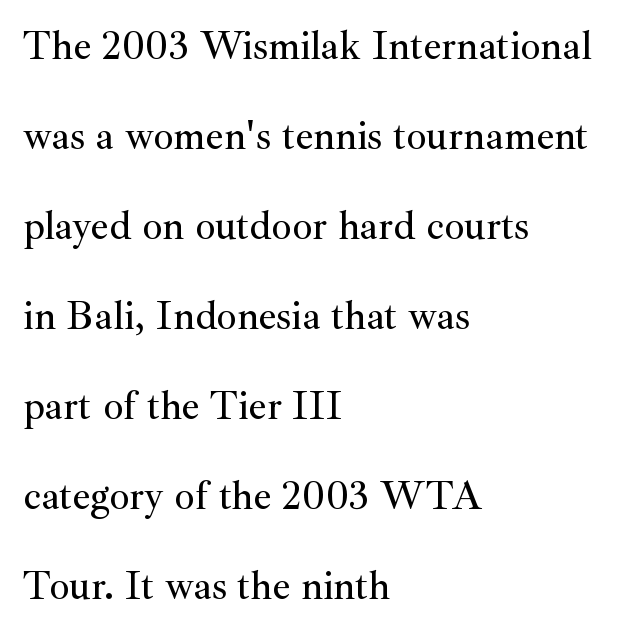
The image shows 40 px serif type, upright; set left-aligned, loose line spacing (2.25x), normal letter spacing, not underlined; medium stroke contrast and a small x-height.
